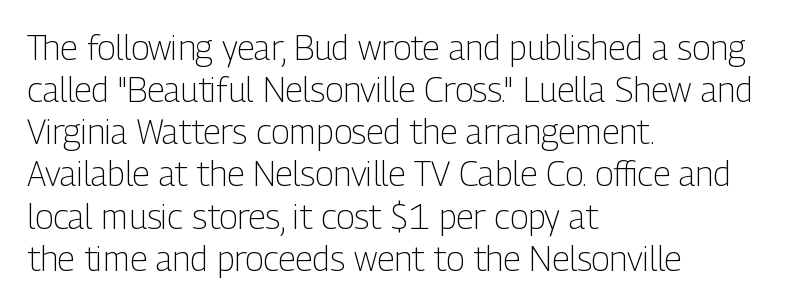
Q: Is the text bold? A: No.
Q: Is the text italic (slanted)? A: No, it is upright.
Q: Is the typeface a serif or a sans-serif typeface? A: Sans-serif.
Q: Is the text underlined? A: No.
Q: How is the paragraph aligned? A: Left-aligned.
Q: Is the spacing between letters normal or unusually wide? A: Normal.
Q: Width (condensed, normal, or wide)? A: Condensed.
Q: Stroke contrast? A: Low.
Q: x-height? A: Medium.
Q: Monospaced? A: No.
